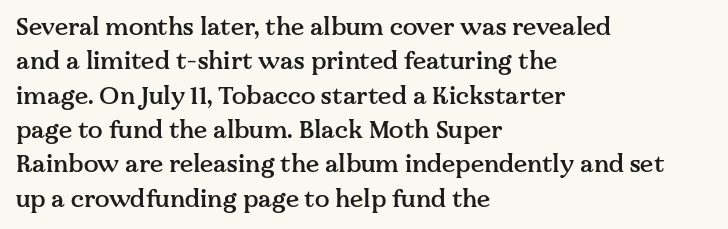
The image shows 24 px text type, upright; set left-aligned, normal line spacing (1.43x), normal letter spacing, not underlined.
